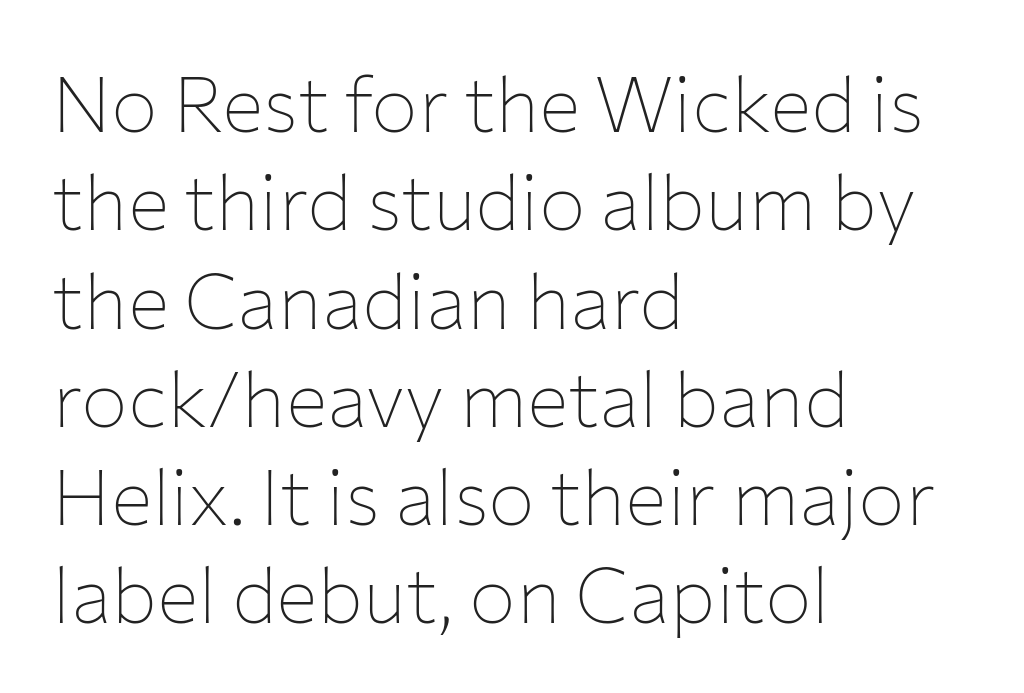
The letters stand upright; this is a roman face. Characters follow at the spacing the type designer built in. Stroke mass is kept to a normal reading level or below. The typeface chosen for these lines omits serifs. Reading down the column, the eye jumps a familiar distance to each next line. Line beginnings align vertically; line endings do not.
